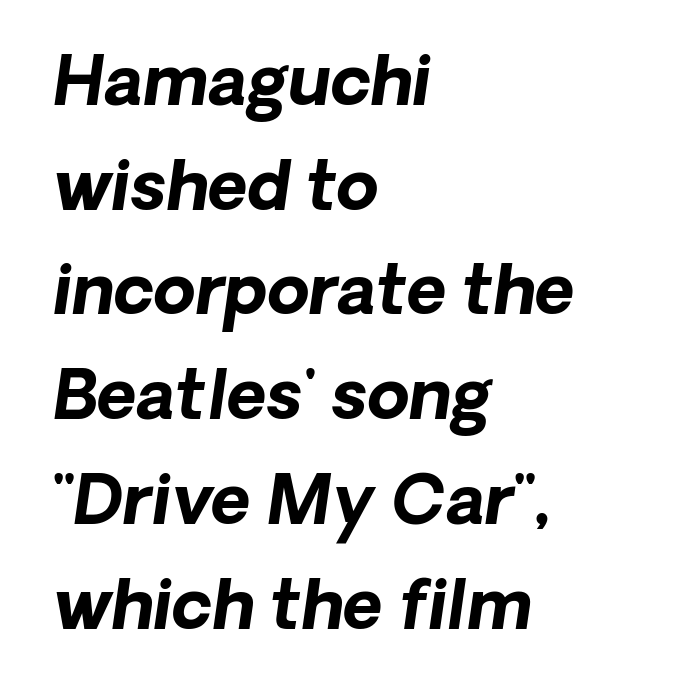
The rendering anchors every line to the left-hand side. Notice how the stems are inclined rather than vertical — that's the hallmark of italics. The horizontal fit of the characters is conventional and even. The passage shown stacks its lines at a standard gap. This is heavy type, rendered in bold. Words float on clear page, feet unadorned.
